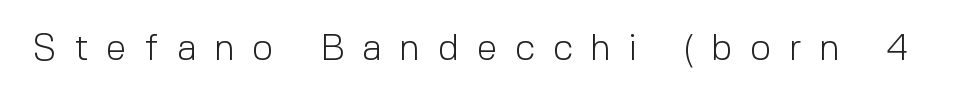
Q: Is the text bold? A: No.
Q: Is the text italic (slanted)? A: No, it is upright.
Q: Is the typeface a serif or a sans-serif typeface? A: Sans-serif.
Q: Is the text underlined? A: No.
Q: Is the spacing between letters normal or unusually wide? A: Unusually wide.
Q: Width (condensed, normal, or wide)? A: Normal.
Q: x-height? A: Medium.
Q: Monospaced? A: No.
